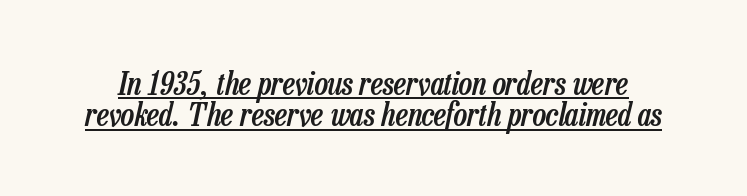
How are the letters spaced? Ordinarily, with no added tracking. Tightly led — the rows are bunched. Notice how a bar underscores the lettering throughout. Characters are canted at an angle relative to the baseline's perpendicular. Emphasis by weight is partial: semibold. Proportional: the letters do not fall into vertical columns.
